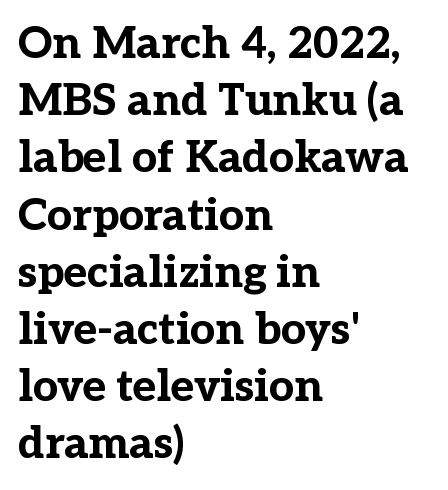
The image shows 44 px bold serif type, upright; set left-aligned, normal line spacing (1.3x), normal letter spacing, not underlined; low stroke contrast and a medium x-height.
